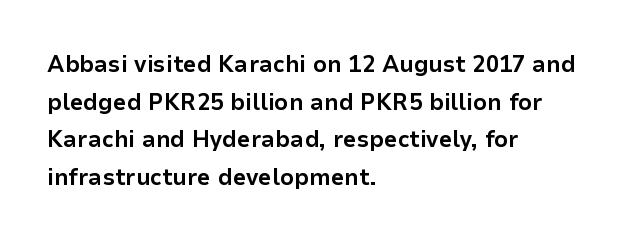
{"italic": "no", "bold": "yes", "underline": "no", "align": "left", "line_spacing": "normal", "line_spacing_ratio": 1.57, "letter_spacing": "normal", "letter_spacing_em": 0.0, "glyph_px": 24}
